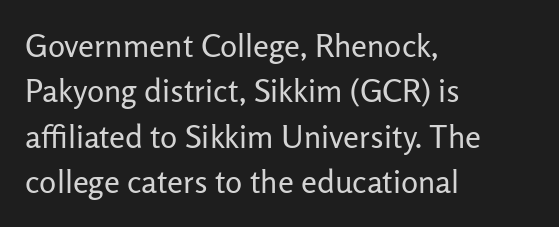
The image shows 32 px regular-weight sans-serif type, upright; set left-aligned, normal line spacing (1.42x), normal letter spacing, not underlined; low stroke contrast and a medium x-height.
